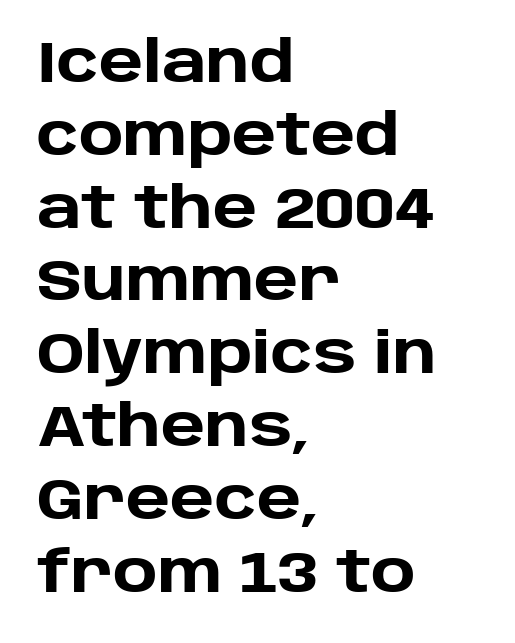
Q: Is the text bold? A: Yes.
Q: Is the text italic (slanted)? A: No, it is upright.
Q: Is the typeface a serif or a sans-serif typeface? A: Sans-serif.
Q: Is the text underlined? A: No.
Q: How is the paragraph aligned? A: Left-aligned.
Q: Is the spacing between letters normal or unusually wide? A: Normal.
Q: Is the spacing between lines tight, normal or loose? A: Normal.
Q: Width (condensed, normal, or wide)? A: Normal.
Q: Stroke contrast? A: Low.
Q: x-height? A: Large.
Q: Monospaced? A: No.
